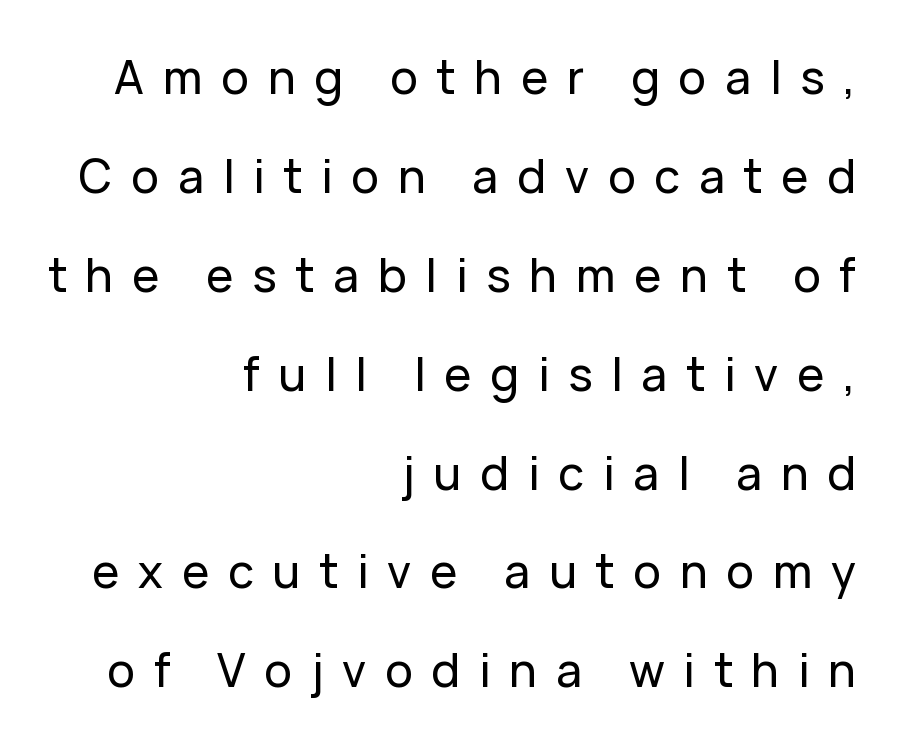
{"serif": "no", "italic": "no", "width": "normal", "stroke_contrast": "low", "x_height": "medium", "monospaced": "no", "underline": "no", "align": "right", "line_spacing": "loose", "line_spacing_ratio": 2.15, "letter_spacing": "wide", "letter_spacing_em": 0.41, "glyph_px": 46}
